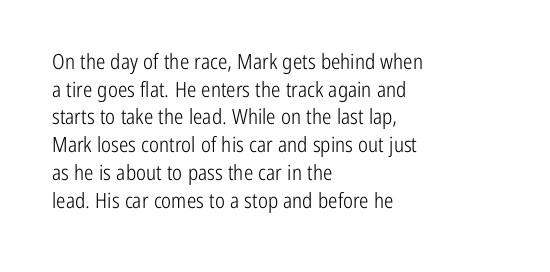
{"italic": "no", "bold": "no", "underline": "no", "align": "left", "line_spacing": "normal", "line_spacing_ratio": 1.32, "letter_spacing": "normal", "letter_spacing_em": 0.0, "glyph_px": 21}
